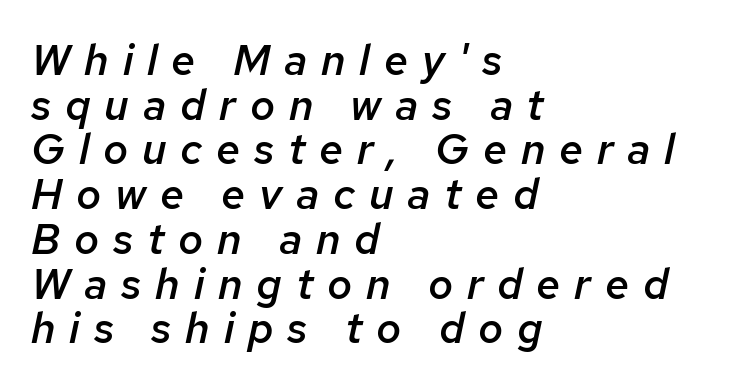
{"italic": "yes", "lean": "right", "slant_degrees": 12, "bold": "semi", "weight": "semibold", "width": "normal", "stroke_contrast": "low", "x_height": "medium", "monospaced": "no", "underline": "no", "align": "left", "line_spacing": "tight", "line_spacing_ratio": 1.04, "letter_spacing": "wide", "letter_spacing_em": 0.32, "glyph_px": 43}
